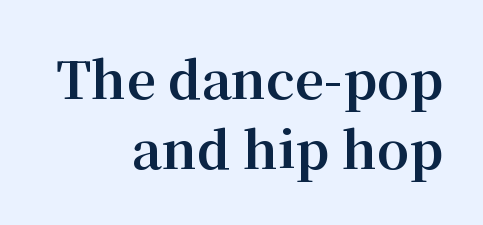
{"serif": "yes", "italic": "no", "bold": "yes", "weight": "bold", "width": "normal", "stroke_contrast": "medium", "x_height": "medium", "monospaced": "no", "underline": "no", "align": "right", "line_spacing": "normal", "line_spacing_ratio": 1.38, "letter_spacing": "normal", "letter_spacing_em": 0.0, "glyph_px": 51}
